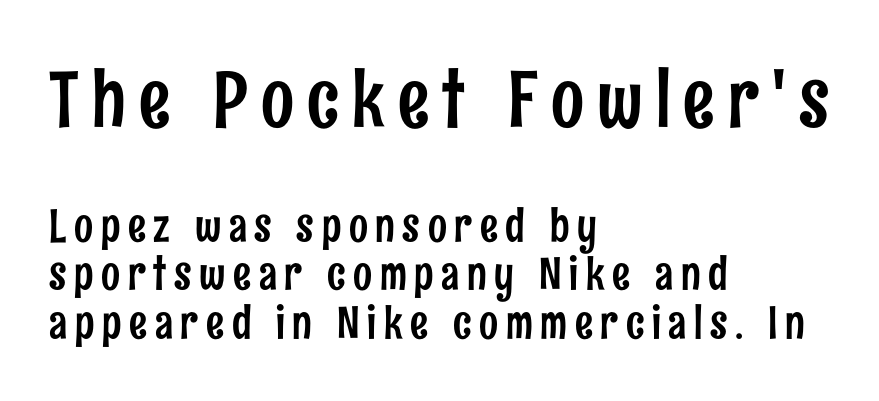
{"serif": "no", "italic": "no", "width": "condensed", "stroke_contrast": "low", "x_height": "medium", "monospaced": "no", "underline": "no", "align": "left", "line_spacing": "tight", "line_spacing_ratio": 1.08, "larger_block": "first", "size_ratio": 1.73, "glyph_px": 78}
